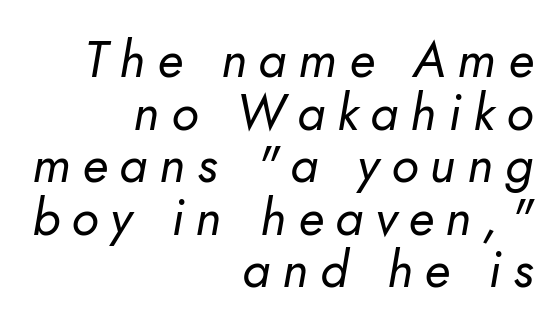
Words float on clear page, feet unadorned. Rendered with sloped, italic letterforms. No letter is thick-stroked: the sample isn't bold. Each new line begins almost immediately beneath the previous one. Do the characters align in a grid? No, the font is proportional. The ragged edge is on the left, which tells us the setting is flush right.
